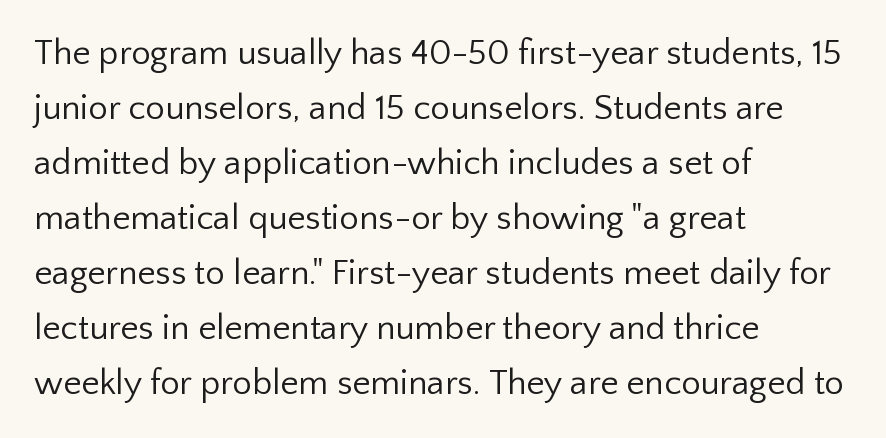
Q: Is the text bold? A: No.
Q: Is the text italic (slanted)? A: No, it is upright.
Q: Is the typeface a serif or a sans-serif typeface? A: Sans-serif.
Q: Is the text underlined? A: No.
Q: How is the paragraph aligned? A: Left-aligned.
Q: Is the spacing between letters normal or unusually wide? A: Normal.
Q: Is the spacing between lines tight, normal or loose? A: Normal.
Q: Width (condensed, normal, or wide)? A: Normal.
Q: Stroke contrast? A: Low.
Q: x-height? A: Medium.
Q: Monospaced? A: No.
